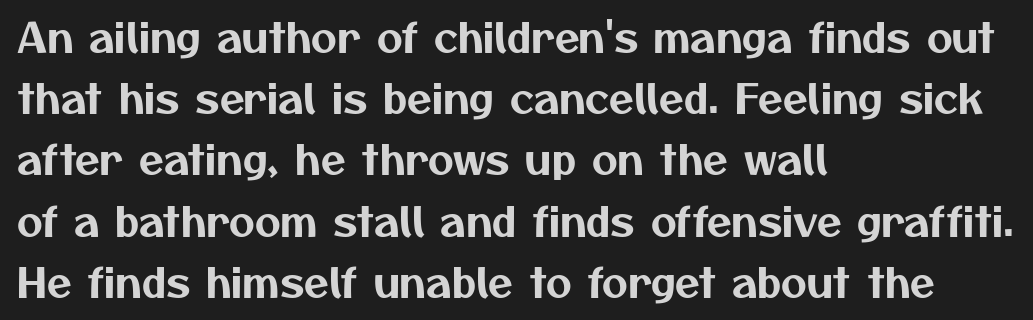
Q: Is the typeface a serif or a sans-serif typeface? A: Sans-serif.
Q: Is the text underlined? A: No.
Q: How is the paragraph aligned? A: Left-aligned.
Q: Is the spacing between letters normal or unusually wide? A: Normal.
Q: Is the spacing between lines tight, normal or loose? A: Normal.
Q: Width (condensed, normal, or wide)? A: Normal.
Q: Stroke contrast? A: Medium.
Q: x-height? A: Medium.
Q: Monospaced? A: No.
